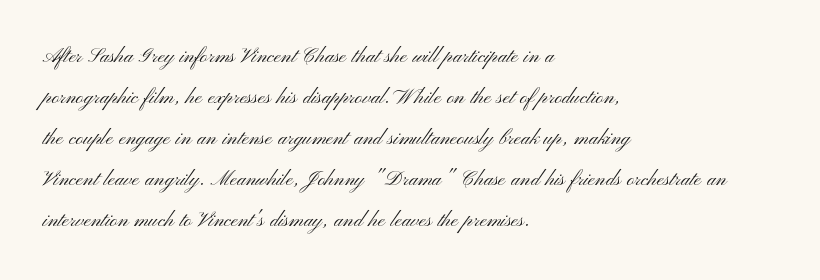
{"bold": "no", "underline": "no", "align": "left", "line_spacing": "normal", "line_spacing_ratio": 1.58, "letter_spacing": "normal", "letter_spacing_em": 0.0, "glyph_px": 26}
